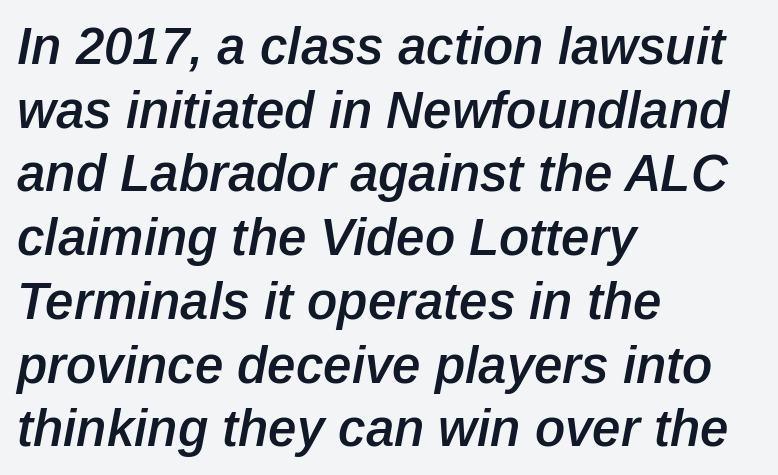
Descenders are the only things crossing below the line. Characters are canted at an angle relative to the baseline's perpendicular. This sample keeps an unexceptional amount of space between lines. The face used here is a semibold: visibly heavier than regular, lighter than bold. The passage shown is typed in a proportional face where columns would drift.
